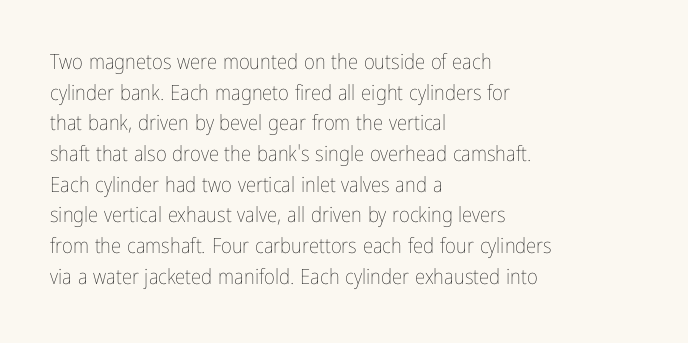
The image shows 21 px text type, upright; set left-aligned, normal line spacing (1.46x), normal letter spacing, not underlined.
